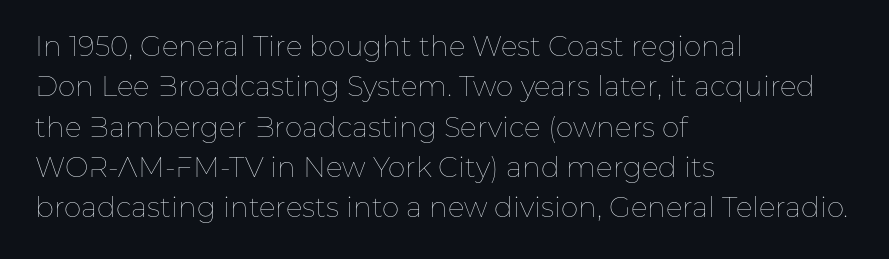
Upright lettering throughout. The weight would be labelled regular, book, light, or lighter still. Where is the straight margin? On the left. The strip under each line holds only bare page. Nobody touched the tracking dial on this one. Proportional: the letters do not fall into vertical columns.
